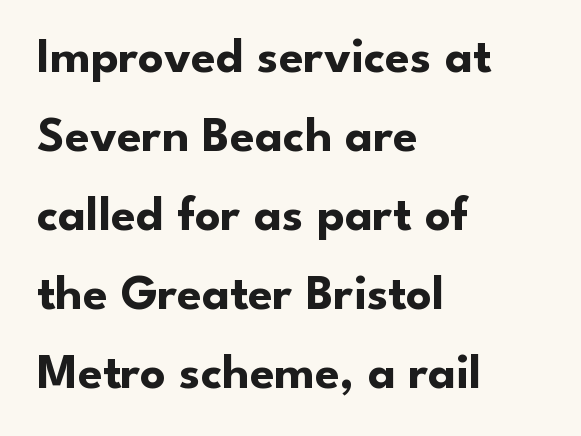
The image shows 50 px bold sans-serif type, upright; set left-aligned, normal line spacing (1.58x), normal letter spacing, not underlined; low stroke contrast and a small x-height.
